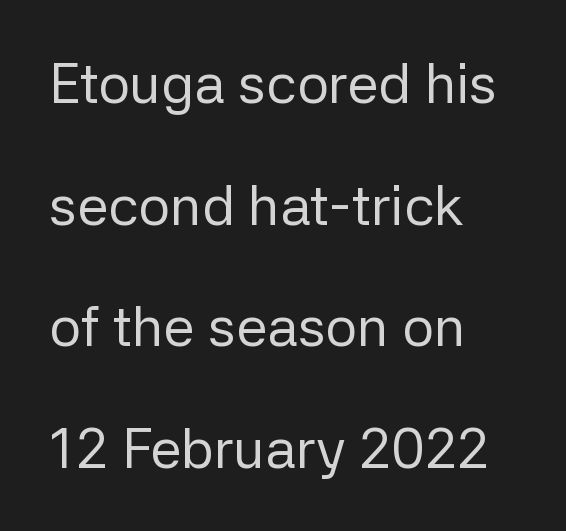
The image shows 56 px regular-weight sans-serif type, upright; set left-aligned, loose line spacing (2.17x), normal letter spacing, not underlined; low stroke contrast and a medium x-height.
